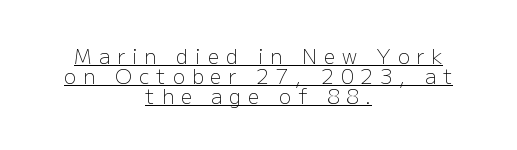
{"italic": "no", "bold": "no", "underline": "yes", "align": "center", "line_spacing": "tight", "line_spacing_ratio": 1.0, "letter_spacing": "wide", "letter_spacing_em": 0.35, "glyph_px": 20}
